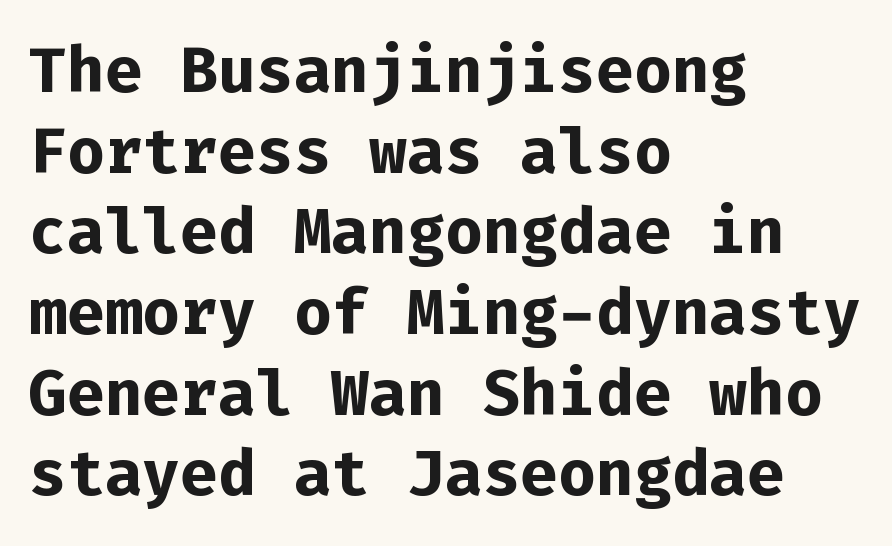
Q: Is the text bold? A: Yes.
Q: Is the text italic (slanted)? A: No, it is upright.
Q: Is the typeface a serif or a sans-serif typeface? A: Sans-serif.
Q: Is the text underlined? A: No.
Q: How is the paragraph aligned? A: Left-aligned.
Q: Is the spacing between letters normal or unusually wide? A: Normal.
Q: Is the spacing between lines tight, normal or loose? A: Normal.
Q: Width (condensed, normal, or wide)? A: Normal.
Q: Stroke contrast? A: Low.
Q: x-height? A: Medium.
Q: Monospaced? A: Yes.
